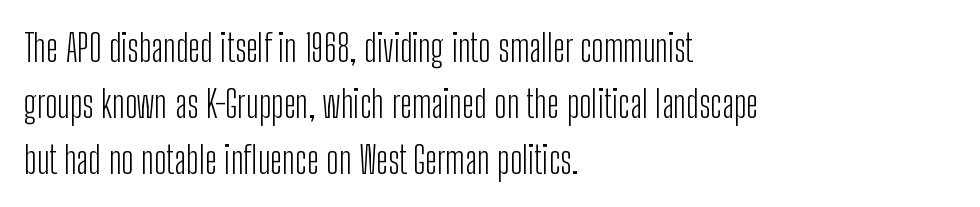
Q: Is the text bold? A: No.
Q: Is the text italic (slanted)? A: No, it is upright.
Q: Is the typeface a serif or a sans-serif typeface? A: Sans-serif.
Q: Is the text underlined? A: No.
Q: How is the paragraph aligned? A: Left-aligned.
Q: Is the spacing between letters normal or unusually wide? A: Normal.
Q: Is the spacing between lines tight, normal or loose? A: Normal.
Q: Width (condensed, normal, or wide)? A: Condensed.
Q: Stroke contrast? A: Low.
Q: x-height? A: Medium.
Q: Monospaced? A: No.
